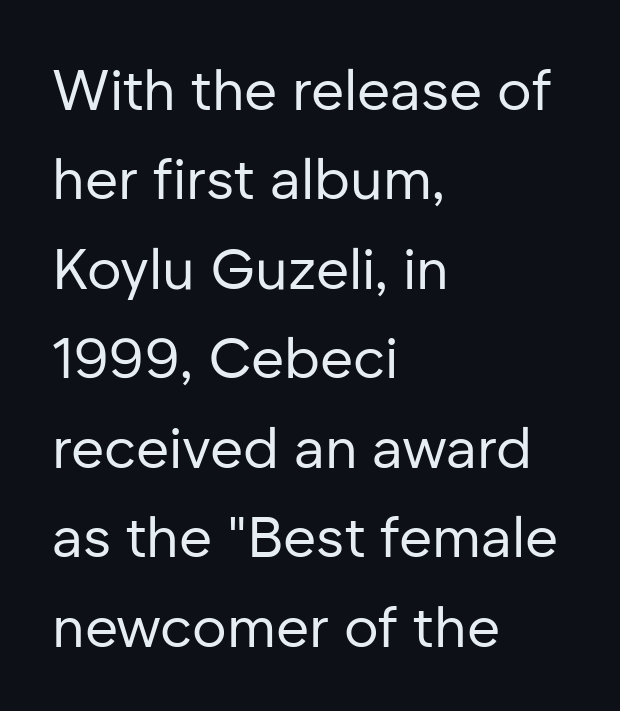
This rendering features lettering with no underline. The weight tops out at a normal text grade. A typesetter would call this proportional, since set widths differ per character. Left-aligned paragraph, ragged on the right. Serif or sans? Sans — the stroke terminals are bare. Normally led — the rows are evenly, conventionally spaced.
